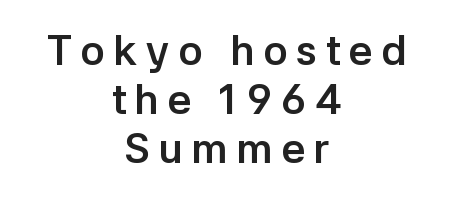
Q: Is the text bold? A: Yes.
Q: Is the text italic (slanted)? A: No, it is upright.
Q: Is the typeface a serif or a sans-serif typeface? A: Sans-serif.
Q: Is the text underlined? A: No.
Q: How is the paragraph aligned? A: Centered.
Q: Is the spacing between letters normal or unusually wide? A: Unusually wide.
Q: Width (condensed, normal, or wide)? A: Normal.
Q: Stroke contrast? A: Low.
Q: x-height? A: Medium.
Q: Monospaced? A: No.
